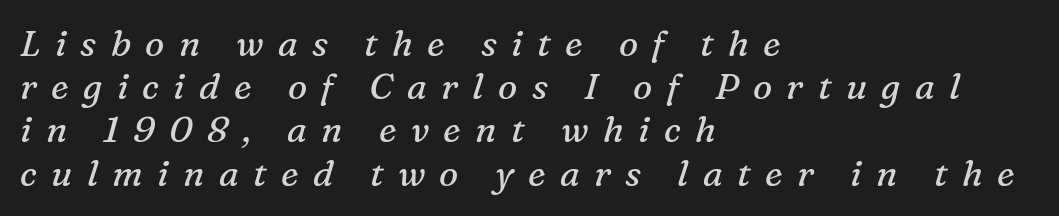
Q: Is the text bold? A: No.
Q: Is the text italic (slanted)? A: Yes, it leans right by about 16 degrees.
Q: Is the typeface a serif or a sans-serif typeface? A: Serif.
Q: Is the text underlined? A: No.
Q: How is the paragraph aligned? A: Left-aligned.
Q: Is the spacing between letters normal or unusually wide? A: Unusually wide.
Q: Width (condensed, normal, or wide)? A: Normal.
Q: Stroke contrast? A: Medium.
Q: x-height? A: Medium.
Q: Monospaced? A: No.
